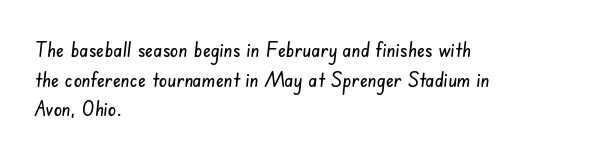
Q: Is the text underlined? A: No.
Q: How is the paragraph aligned? A: Left-aligned.
Q: Is the spacing between letters normal or unusually wide? A: Normal.
Q: Is the spacing between lines tight, normal or loose? A: Normal.
